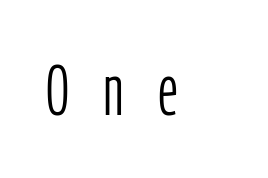
Q: Is the text bold? A: No.
Q: Is the text italic (slanted)? A: No, it is upright.
Q: Is the typeface a serif or a sans-serif typeface? A: Sans-serif.
Q: Is the text underlined? A: No.
Q: How is the paragraph aligned? A: Left-aligned.
Q: Is the spacing between letters normal or unusually wide? A: Unusually wide.
Q: Width (condensed, normal, or wide)? A: Condensed.
Q: Stroke contrast? A: Low.
Q: x-height? A: Medium.
Q: Monospaced? A: No.
